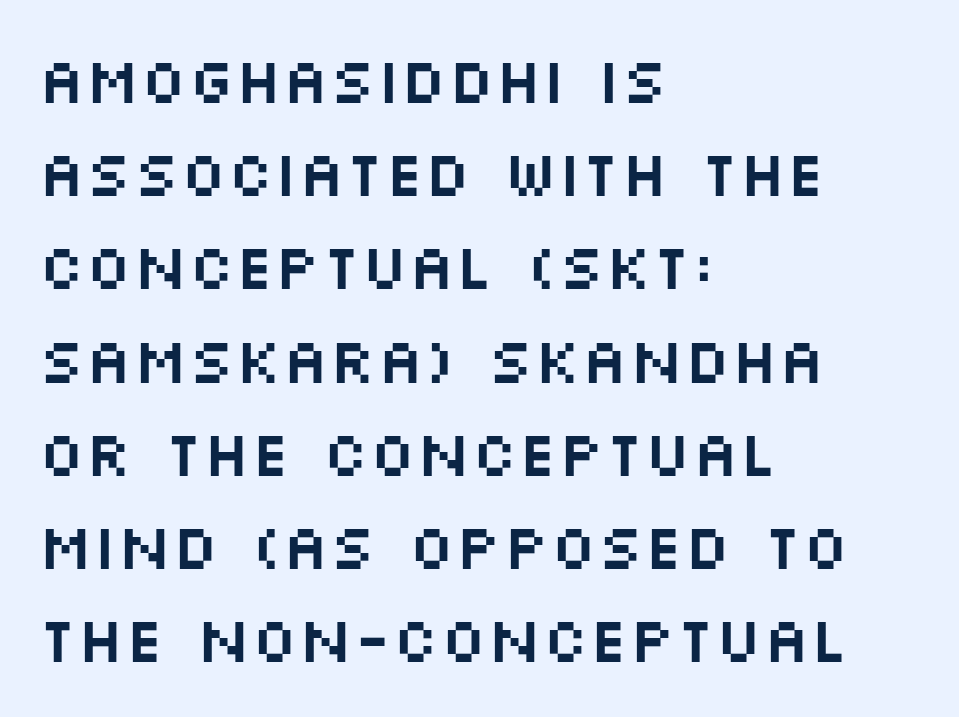
The image shows 63 px wide sans-serif type, upright; set left-aligned, normal line spacing (1.48x), normal letter spacing, not underlined; medium stroke contrast and a large x-height.
